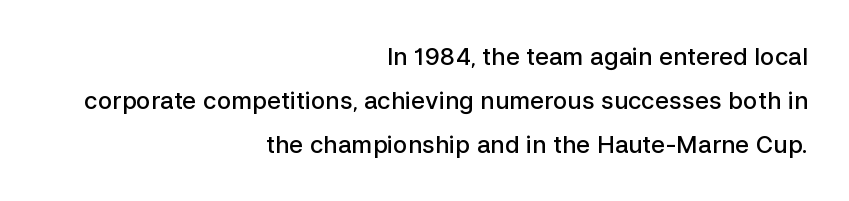
The image shows 24 px text type, upright; set right-aligned, line spacing 1.84x, normal letter spacing, not underlined.
